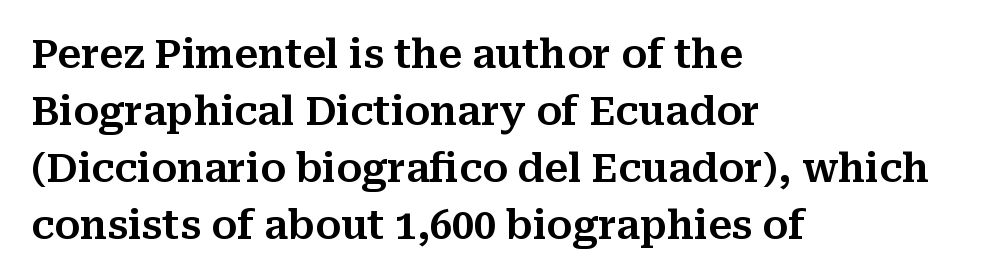
Q: Is the text italic (slanted)? A: No, it is upright.
Q: Is the typeface a serif or a sans-serif typeface? A: Serif.
Q: Is the text underlined? A: No.
Q: How is the paragraph aligned? A: Left-aligned.
Q: Is the spacing between letters normal or unusually wide? A: Normal.
Q: Is the spacing between lines tight, normal or loose? A: Normal.
Q: Width (condensed, normal, or wide)? A: Normal.
Q: Stroke contrast? A: Medium.
Q: x-height? A: Medium.
Q: Monospaced? A: No.
